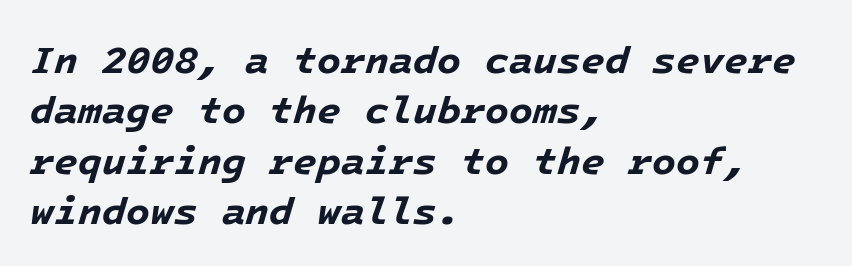
{"italic": "yes", "lean": "right", "slant_degrees": 16, "bold": "yes", "weight": "bold", "width": "normal", "stroke_contrast": "low", "x_height": "medium", "underline": "no", "align": "left", "line_spacing": "normal", "line_spacing_ratio": 1.29, "letter_spacing": "normal", "letter_spacing_em": 0.0, "glyph_px": 39}
